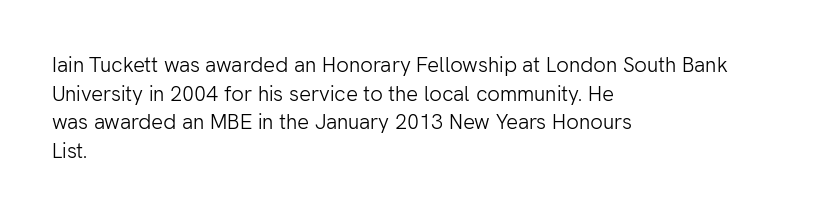
The image shows 21 px text type, upright; set left-aligned, normal line spacing (1.36x), normal letter spacing, not underlined.
